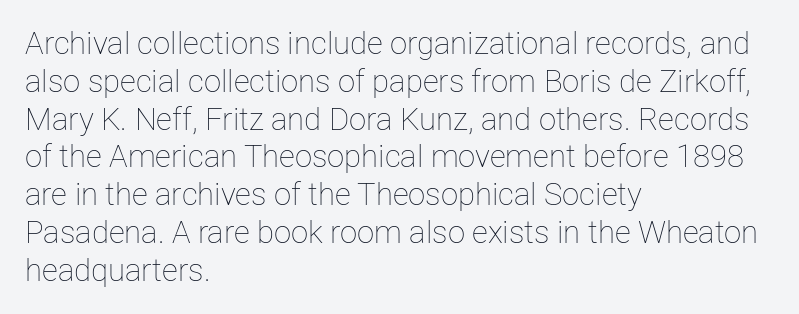
Q: Is the text bold? A: No.
Q: Is the text italic (slanted)? A: No, it is upright.
Q: Is the text underlined? A: No.
Q: How is the paragraph aligned? A: Left-aligned.
Q: Is the spacing between letters normal or unusually wide? A: Normal.
Q: Width (condensed, normal, or wide)? A: Normal.
Q: Stroke contrast? A: Low.
Q: x-height? A: Medium.
Q: Monospaced? A: No.
